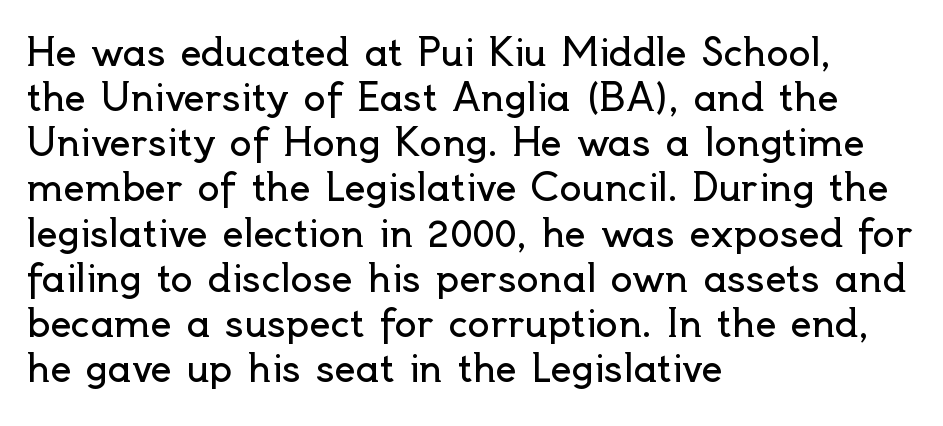
The image shows 37 px regular-weight sans-serif type, upright; set left-aligned, line spacing 1.22x, normal letter spacing, not underlined; a small x-height.
